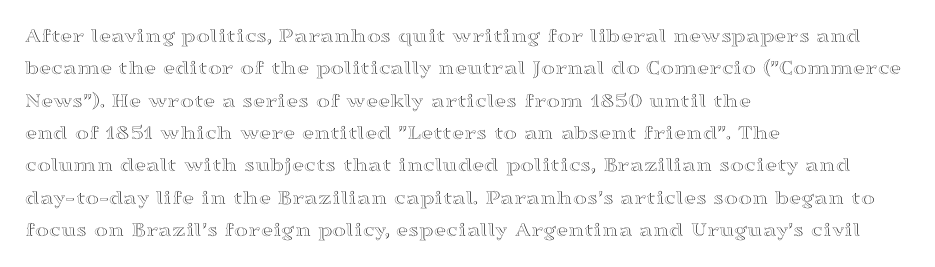
{"italic": "no", "underline": "no", "align": "left", "line_spacing": "normal", "line_spacing_ratio": 1.54, "letter_spacing": "normal", "letter_spacing_em": 0.0, "glyph_px": 21}
